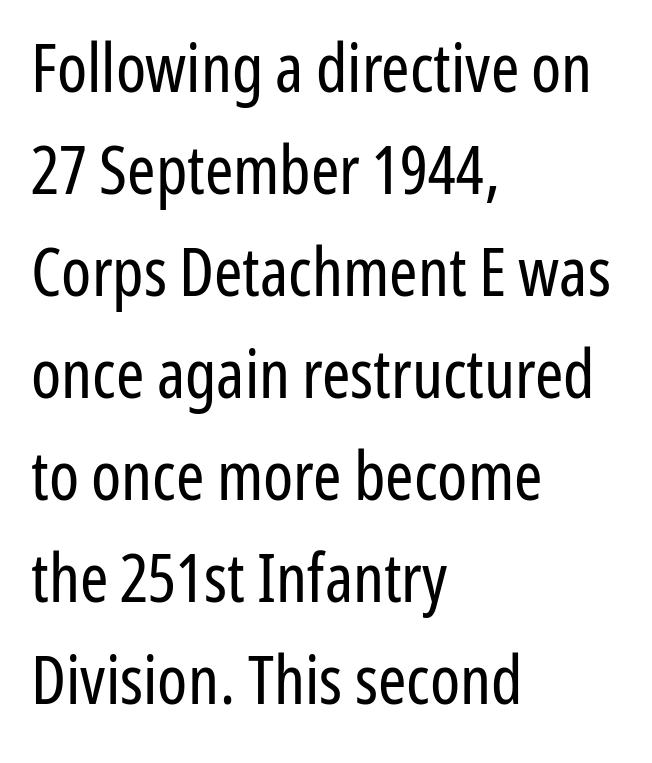
The space between consecutive lines is moderate. Letter spacing: default. If you drew a line through each stem, it would be perfectly vertical. A typesetter would call this proportional, since set widths differ per character. Where is the straight margin? On the left. Descender tails drop into unmarked territory.
